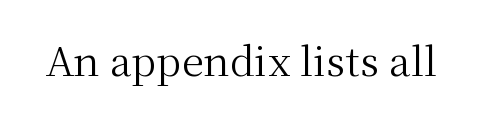
{"serif": "yes", "italic": "no", "bold": "no", "weight": "regular", "width": "normal", "stroke_contrast": "medium", "x_height": "medium", "monospaced": "no", "underline": "no", "letter_spacing": "normal", "letter_spacing_em": 0.0, "glyph_px": 40}
